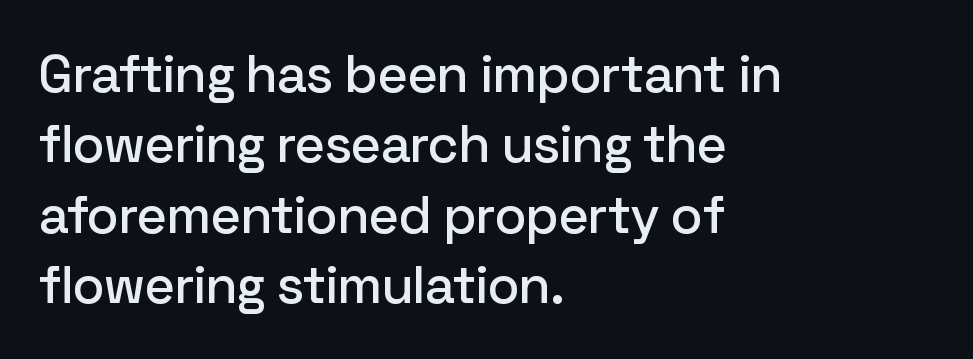
{"serif": "no", "italic": "no", "width": "normal", "stroke_contrast": "low", "x_height": "medium", "monospaced": "no", "underline": "no", "align": "left", "line_spacing": "normal", "line_spacing_ratio": 1.33, "letter_spacing": "normal", "letter_spacing_em": 0.0, "glyph_px": 53}
